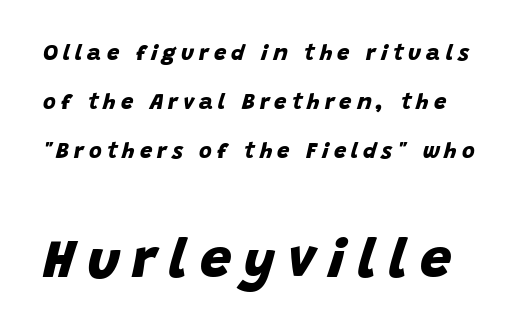
You could not count columns in this text — the font is proportionally spaced. The typesetting leans heavy: a genuine bold. The lower block of text is set noticeably larger than the block above it. In terms of leading, this rendering errs on the spacious side. The rendering inserts visible extra space after every character. A typesetter would label this face a sans.
